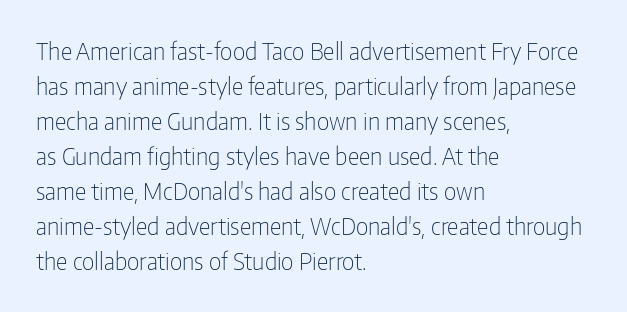
Q: Is the text bold? A: No.
Q: Is the text italic (slanted)? A: No, it is upright.
Q: Is the text underlined? A: No.
Q: How is the paragraph aligned? A: Left-aligned.
Q: Is the spacing between letters normal or unusually wide? A: Normal.
Q: Is the spacing between lines tight, normal or loose? A: Normal.
